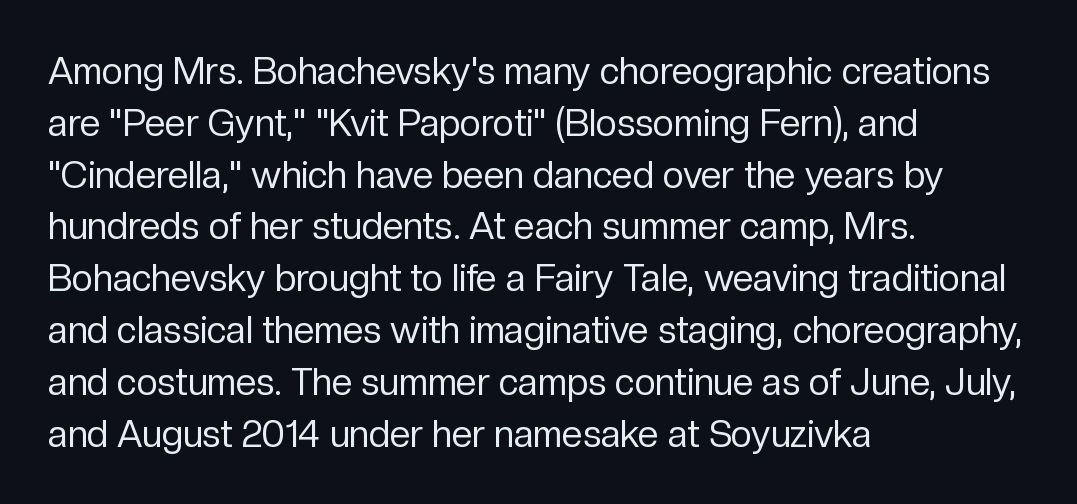
{"serif": "no", "italic": "no", "bold": "no", "weight": "regular", "width": "normal", "stroke_contrast": "low", "x_height": "medium", "monospaced": "no", "underline": "no", "align": "left", "line_spacing": "normal", "line_spacing_ratio": 1.4, "letter_spacing": "normal", "letter_spacing_em": 0.0, "glyph_px": 37}
